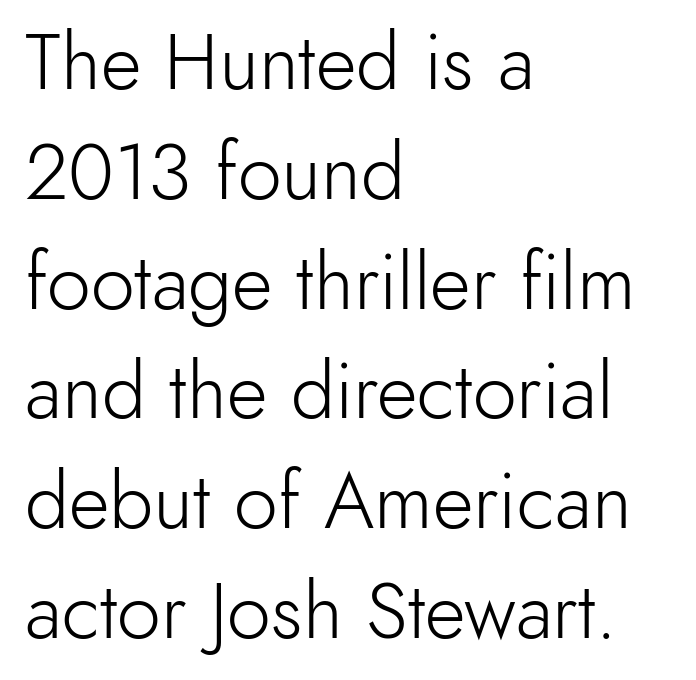
Q: Is the text bold? A: No.
Q: Is the text italic (slanted)? A: No, it is upright.
Q: Is the typeface a serif or a sans-serif typeface? A: Sans-serif.
Q: Is the text underlined? A: No.
Q: How is the paragraph aligned? A: Left-aligned.
Q: Is the spacing between letters normal or unusually wide? A: Normal.
Q: Is the spacing between lines tight, normal or loose? A: Normal.
Q: Width (condensed, normal, or wide)? A: Normal.
Q: x-height? A: Small.
Q: Monospaced? A: No.
